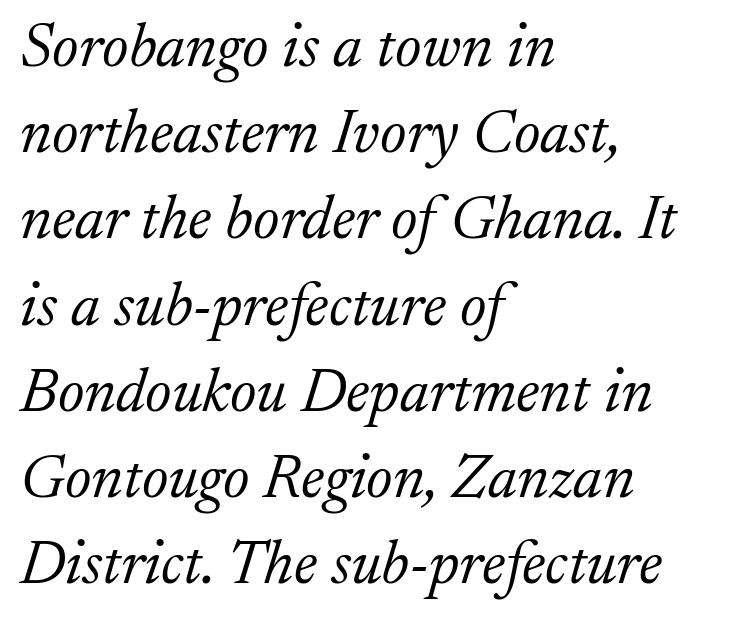
{"serif": "yes", "italic": "yes", "lean": "right", "slant_degrees": 17, "bold": "no", "weight": "light", "width": "normal", "stroke_contrast": "low", "x_height": "medium", "monospaced": "no", "underline": "no", "align": "left", "line_spacing": "normal", "line_spacing_ratio": 1.39, "letter_spacing": "normal", "letter_spacing_em": 0.0, "glyph_px": 62}
